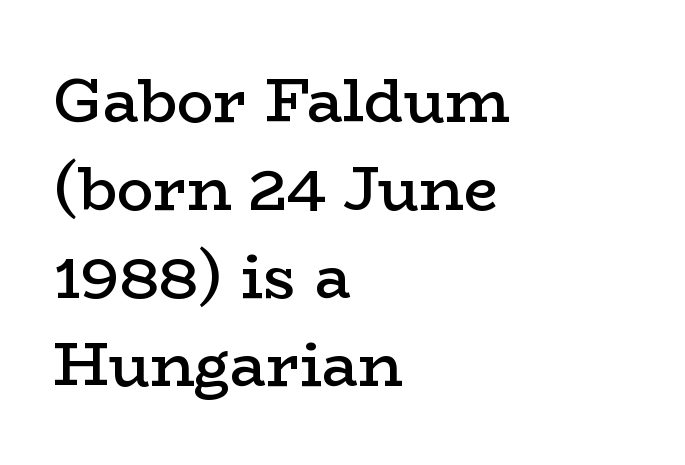
Tracking value appears to be zero — textbook default spacing. Summary of vertical rhythm: regular, with standard interline spacing. A clean baseline with only descenders dipping below it. The typeface chosen for these lines features serifs. Compared with an ordinary text face, these strokes are moderately heavier — a semibold.
